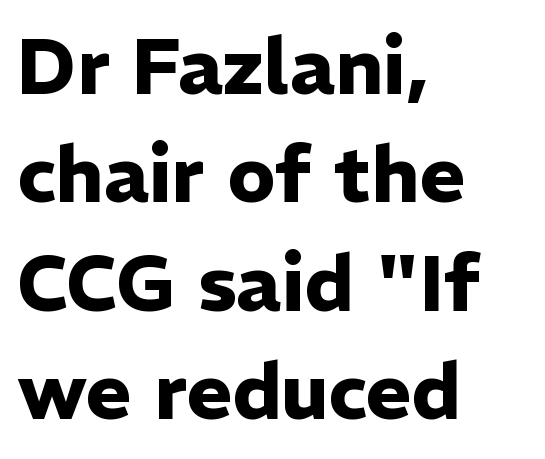
Q: Is the text bold? A: Yes.
Q: Is the text italic (slanted)? A: No, it is upright.
Q: Is the typeface a serif or a sans-serif typeface? A: Sans-serif.
Q: Is the text underlined? A: No.
Q: How is the paragraph aligned? A: Left-aligned.
Q: Is the spacing between letters normal or unusually wide? A: Normal.
Q: Is the spacing between lines tight, normal or loose? A: Normal.
Q: Width (condensed, normal, or wide)? A: Normal.
Q: Stroke contrast? A: Low.
Q: x-height? A: Medium.
Q: Monospaced? A: No.
